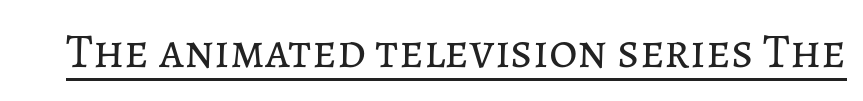
The image shows 49 px regular-weight type, upright; set normal letter spacing, underlined; low stroke contrast and a medium x-height.
